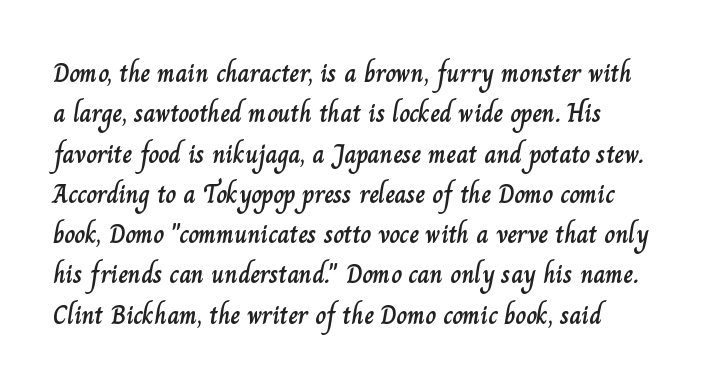
Q: Is the text italic (slanted)? A: Yes.
Q: Is the text underlined? A: No.
Q: How is the paragraph aligned? A: Left-aligned.
Q: Is the spacing between letters normal or unusually wide? A: Normal.
Q: Is the spacing between lines tight, normal or loose? A: Normal.
